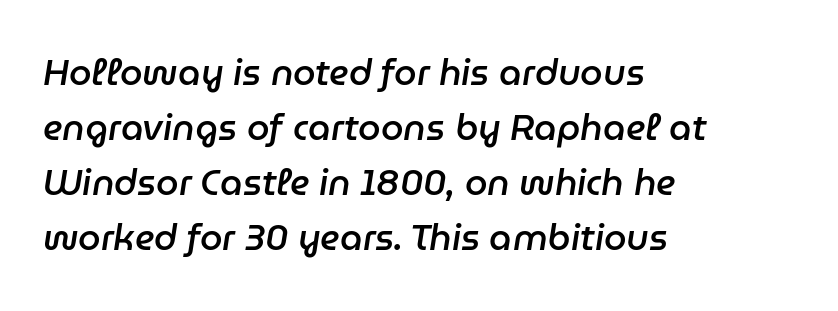
The rows are spaced the way most documents space them. This sample uses plain, unmodified letter spacing. Words float on clear page, feet unadorned. The glyphs look as if they've been sheared to an angle. A student would call this left alignment; a typographer would say flush left, rag right. You could not count columns in this text — the font is proportionally spaced.
